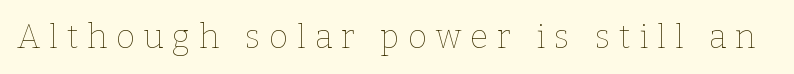
The image shows 33 px thin type, upright; set unusually wide letter spacing (+0.27 em), not underlined; low stroke contrast and a medium x-height.
